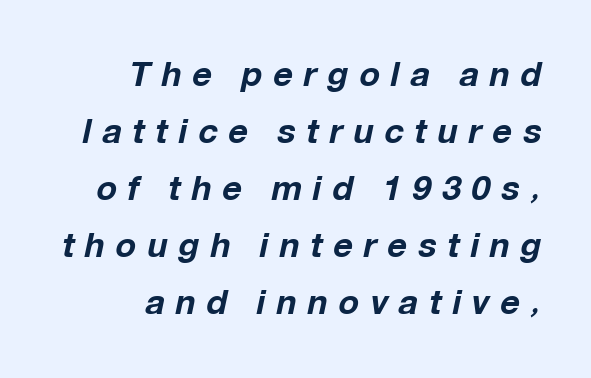
The image shows 34 px bold type, italic (leaning right); set right-aligned, normal line spacing (1.68x), unusually wide letter spacing (+0.32 em), not underlined; low stroke contrast and a medium x-height.
